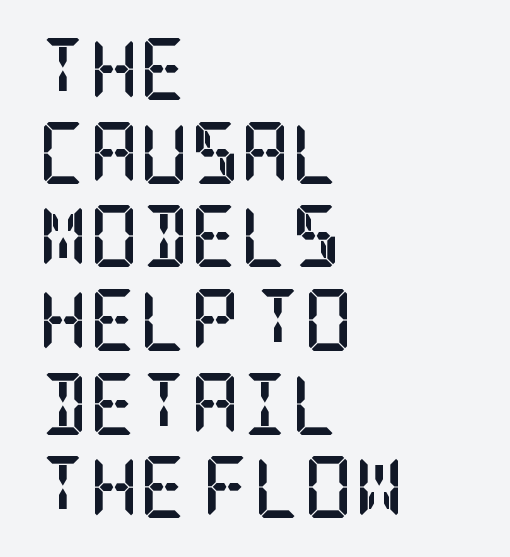
{"serif": "yes", "italic": "no", "bold": "yes", "weight": "semibold", "width": "condensed", "stroke_contrast": "low", "x_height": "large", "underline": "no", "align": "left", "line_spacing": "normal", "line_spacing_ratio": 1.35, "letter_spacing": "normal", "letter_spacing_em": 0.0, "glyph_px": 62}
